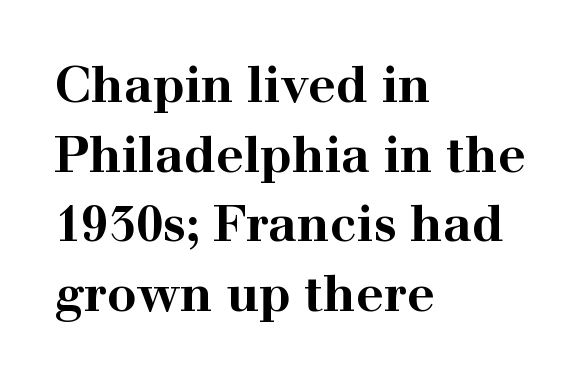
The image shows 49 px bold, wide serif type, upright; set left-aligned, normal line spacing (1.42x), normal letter spacing, not underlined; high stroke contrast and a medium x-height.
